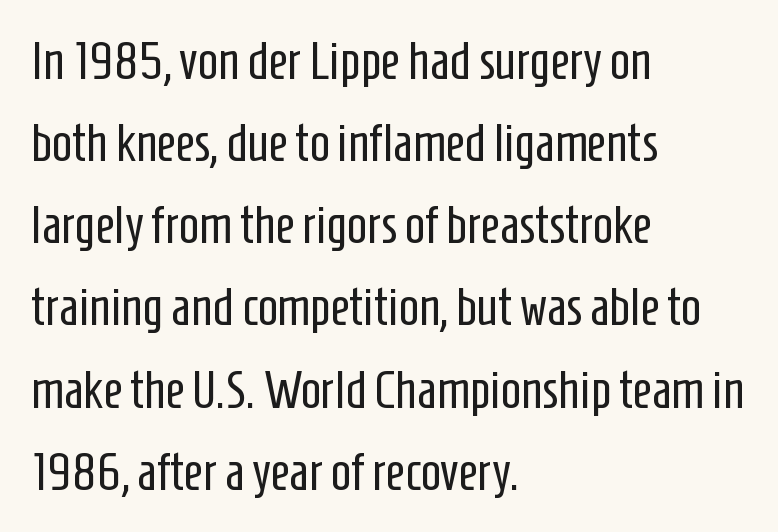
The image shows 53 px regular-weight, condensed sans-serif type, upright; set left-aligned, normal line spacing (1.55x), normal letter spacing, not underlined; low stroke contrast and a medium x-height.
